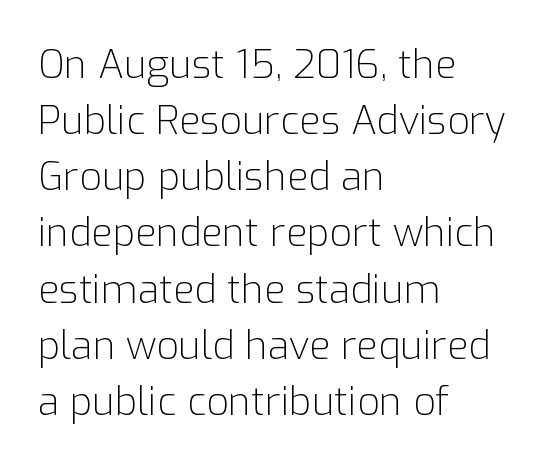
The image shows 39 px light sans-serif type, upright; set left-aligned, normal line spacing (1.44x), normal letter spacing, not underlined; low stroke contrast and a medium x-height.
